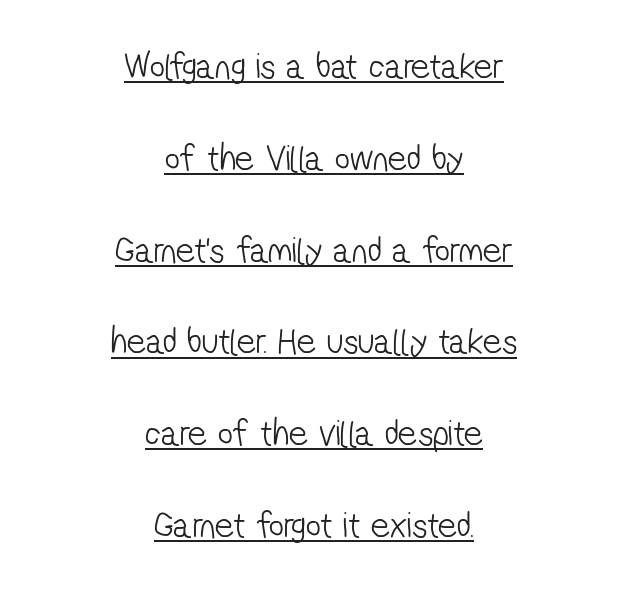
Q: Is the text bold? A: No.
Q: Is the typeface a serif or a sans-serif typeface? A: Sans-serif.
Q: Is the text underlined? A: Yes.
Q: How is the paragraph aligned? A: Centered.
Q: Is the spacing between letters normal or unusually wide? A: Normal.
Q: Is the spacing between lines tight, normal or loose? A: Loose.
Q: Width (condensed, normal, or wide)? A: Condensed.
Q: Stroke contrast? A: Low.
Q: x-height? A: Medium.
Q: Monospaced? A: No.
